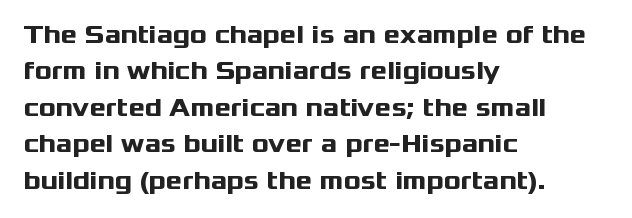
The image shows 25 px bold type, upright; set left-aligned, normal line spacing (1.46x), normal letter spacing, not underlined.
